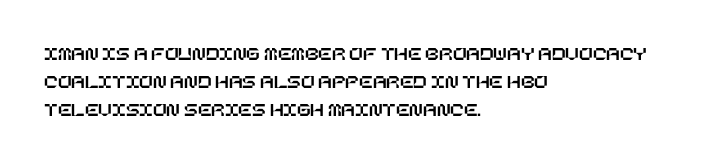
Ordinary non-slanted type is in use. If you drew a ruler down the left edge, every line would touch it. Underlining? Definitely not there. Rows of type keep a routine distance in the vertical direction. Observe the ordinary spacing: letters are neighbours, not strangers.
